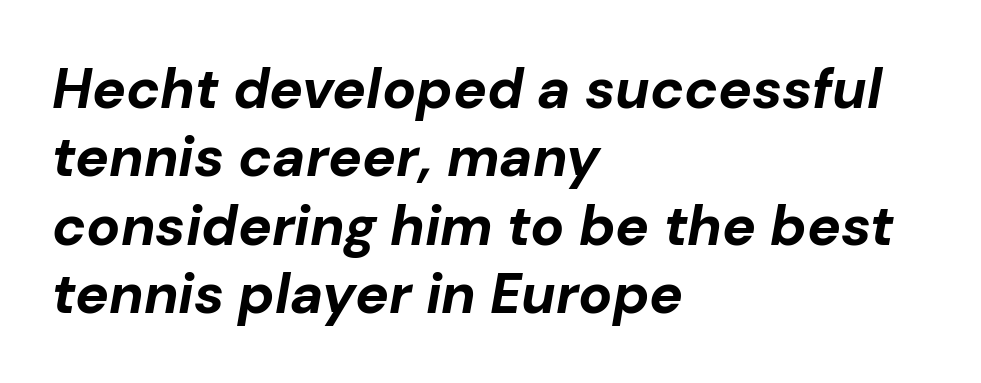
Here the glyphs are tracked normally, forming tight word shapes. If you drew a line through each stem, it would be angled. The setting favours the left margin, as ordinary paragraphs usually do. Each letter keeps its own natural width here, so spacing adapts to shape. Unmarked baselines from the first word to the last. Summary of weight: heavy, a full bold.
